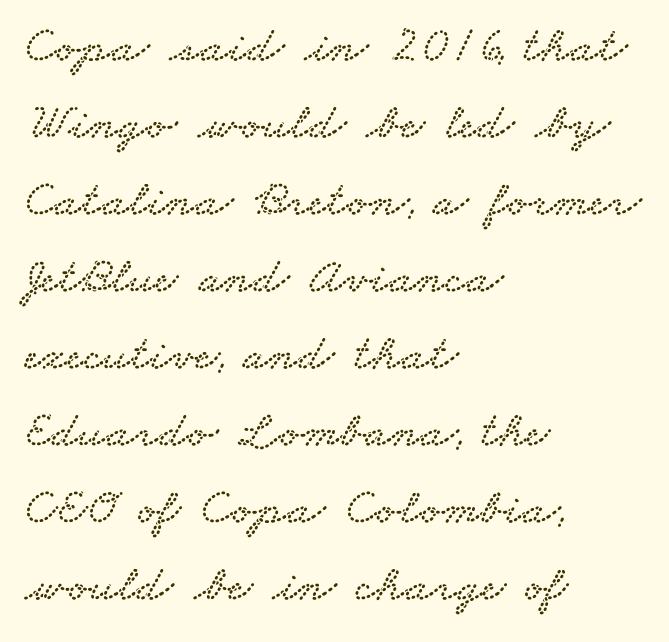
The image shows 51 px wide type; set left-aligned, normal line spacing (1.51x), normal letter spacing, not underlined; low stroke contrast and a small x-height.
